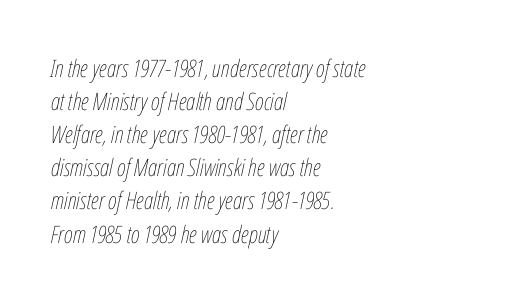
The characters are drawn with everyday or finer stroke widths. Quick note: interline space is typical. These lines keep a tight, regular rhythm from letter to letter. Does the copy run flush right? No — it runs flush left. In terms of posture, this sample is oblique. Any mark beneath the type? The region is blank.
